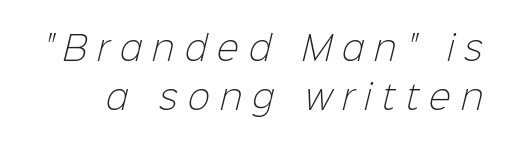
{"serif": "no", "bold": "no", "weight": "light", "width": "normal", "stroke_contrast": "low", "x_height": "medium", "monospaced": "no", "underline": "no", "line_spacing": "normal", "line_spacing_ratio": 1.5, "letter_spacing": "wide", "letter_spacing_em": 0.31, "glyph_px": 33}
